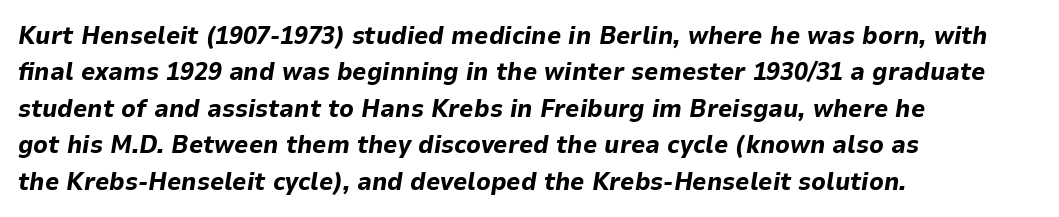
{"italic": "yes", "lean": "right", "slant_degrees": 9, "bold": "yes", "underline": "no", "align": "left", "line_spacing": "normal", "line_spacing_ratio": 1.46, "letter_spacing": "normal", "letter_spacing_em": 0.0, "glyph_px": 25}
